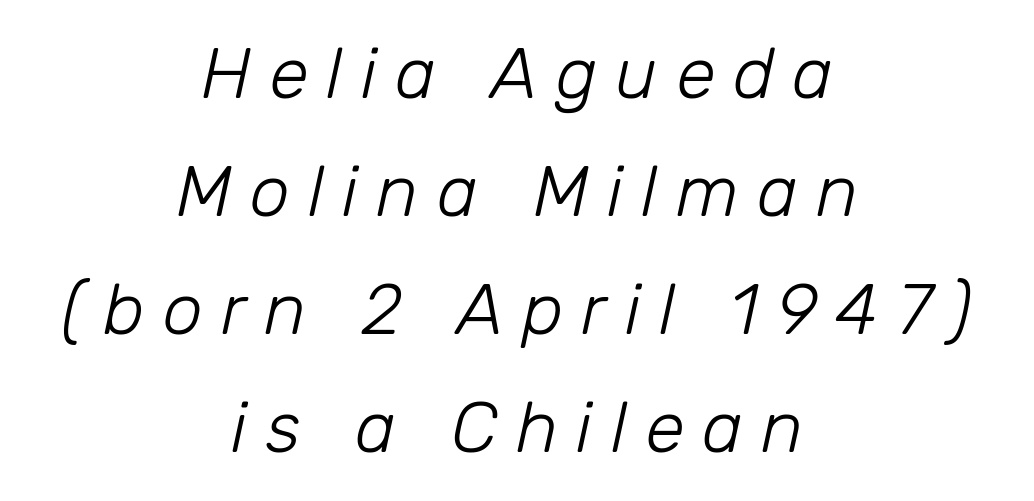
Q: Is the text bold? A: No.
Q: Is the text italic (slanted)? A: Yes, it leans right by about 12 degrees.
Q: Is the text underlined? A: No.
Q: How is the paragraph aligned? A: Centered.
Q: Is the spacing between letters normal or unusually wide? A: Unusually wide.
Q: Is the spacing between lines tight, normal or loose? A: Normal.
Q: Width (condensed, normal, or wide)? A: Normal.
Q: Stroke contrast? A: Low.
Q: x-height? A: Medium.
Q: Monospaced? A: No.
